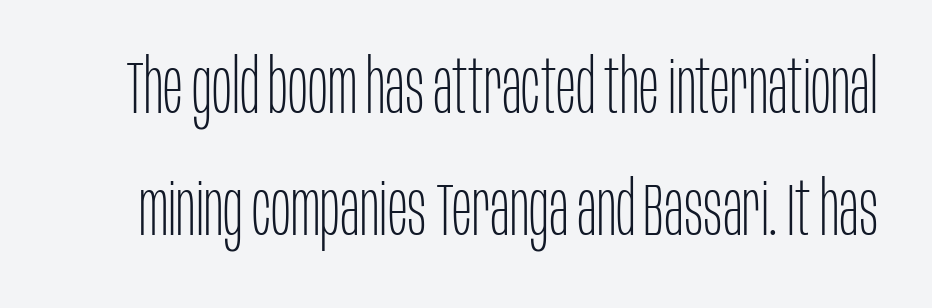
{"serif": "no", "italic": "no", "bold": "no", "weight": "thin", "width": "condensed", "stroke_contrast": "low", "x_height": "large", "monospaced": "no", "underline": "no", "line_spacing": "normal", "line_spacing_ratio": 1.65, "letter_spacing": "normal", "letter_spacing_em": 0.0, "glyph_px": 74}
